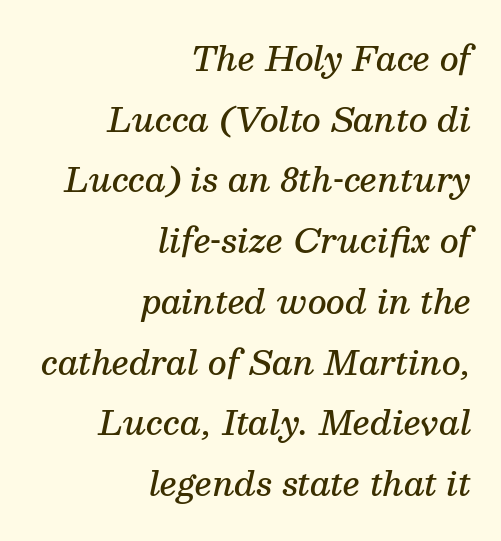
The image shows 33 px semibold serif type, italic (leaning right); set right-aligned, line spacing 1.84x, normal letter spacing, not underlined; medium stroke contrast and a medium x-height.
